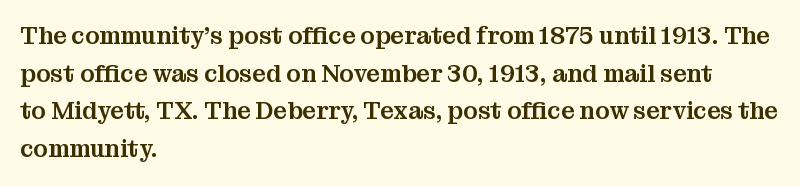
The image shows 24 px text type, upright; set left-aligned, normal line spacing (1.57x), normal letter spacing, not underlined.
